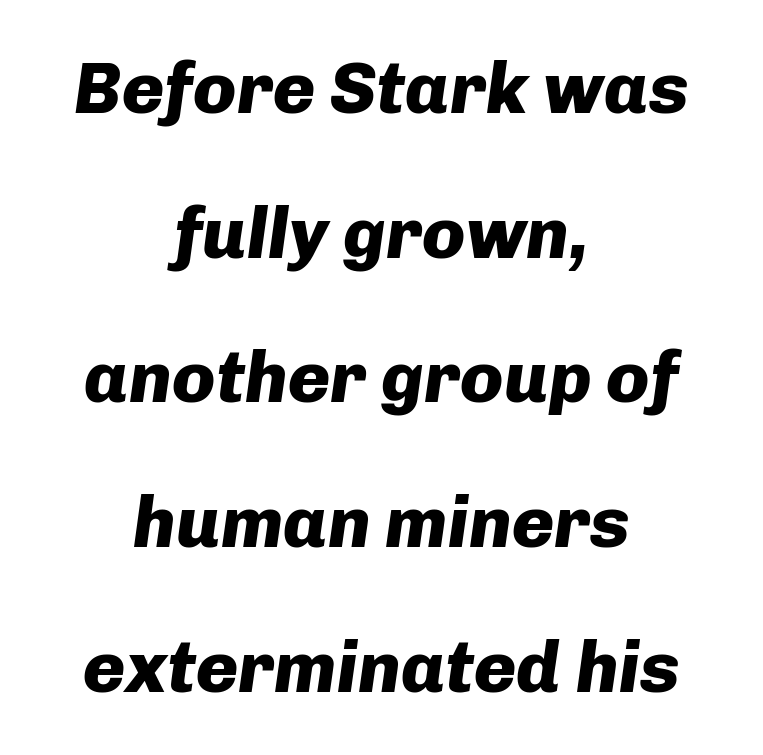
The image shows 72 px heavy type, italic (leaning right); set centered, loose line spacing (2.01x), normal letter spacing, not underlined; low stroke contrast and a medium x-height.
